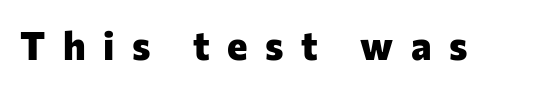
Caption: bold face, heavy strokes. Bare-footed words on every line. The text was rendered using a sans face with plain stroke endings. The letters advance in unequal steps, a hallmark of proportional type. Nope, not italic — everything's standing straight. Loose tracking; the words dissolve into strings of separated letters.
